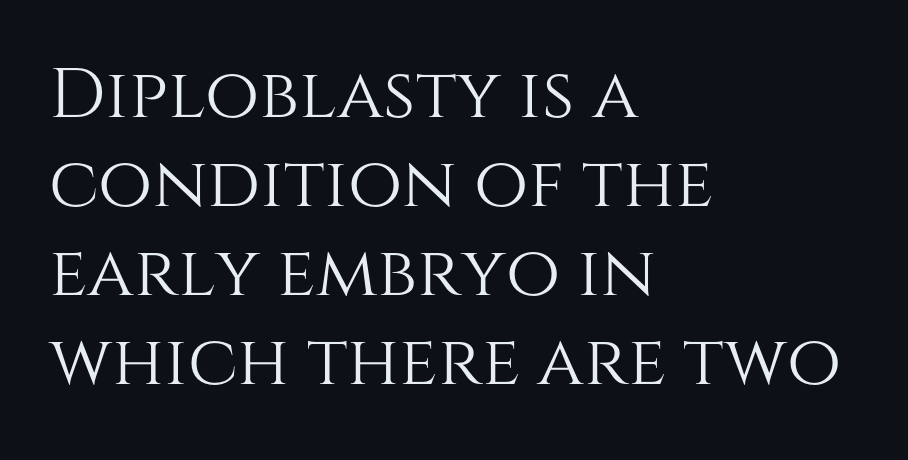
Q: Is the text italic (slanted)? A: No, it is upright.
Q: Is the text underlined? A: No.
Q: How is the paragraph aligned? A: Left-aligned.
Q: Is the spacing between letters normal or unusually wide? A: Normal.
Q: Is the spacing between lines tight, normal or loose? A: Normal.
Q: Width (condensed, normal, or wide)? A: Normal.
Q: Stroke contrast? A: Medium.
Q: x-height? A: Large.
Q: Monospaced? A: No.
